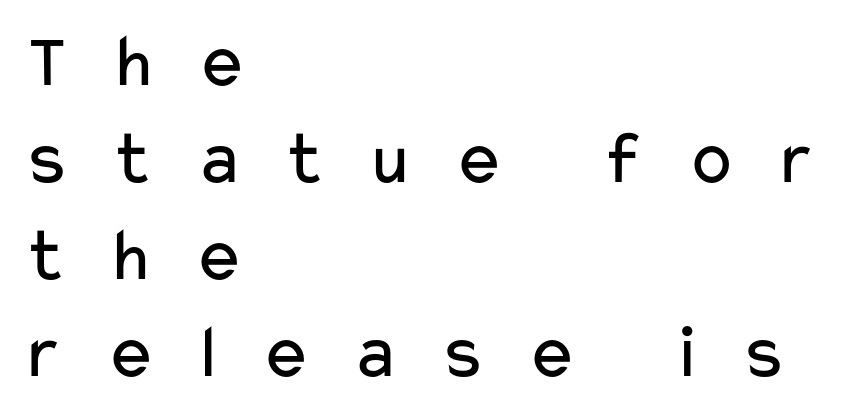
Q: Is the text bold? A: No.
Q: Is the text italic (slanted)? A: No, it is upright.
Q: Is the typeface a serif or a sans-serif typeface? A: Sans-serif.
Q: Is the text underlined? A: No.
Q: How is the paragraph aligned? A: Left-aligned.
Q: Is the spacing between letters normal or unusually wide? A: Unusually wide.
Q: Is the spacing between lines tight, normal or loose? A: Normal.
Q: Width (condensed, normal, or wide)? A: Wide.
Q: Stroke contrast? A: Low.
Q: x-height? A: Medium.
Q: Monospaced? A: No.
